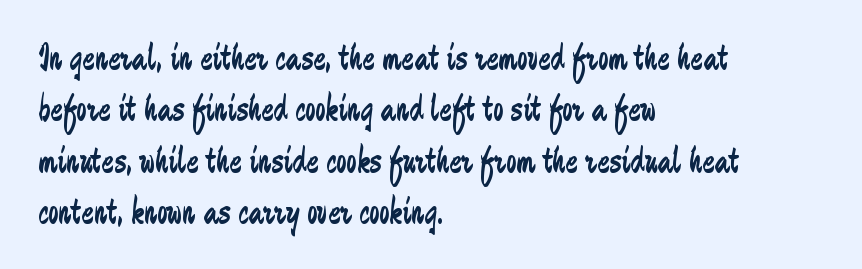
This sample keeps an unexceptional amount of space between lines. This rendering uses left alignment, leaving the right contour irregular. This sample has the flowing, uneven cadence of proportional lettering. The rendering keeps characters at their native spacing.
